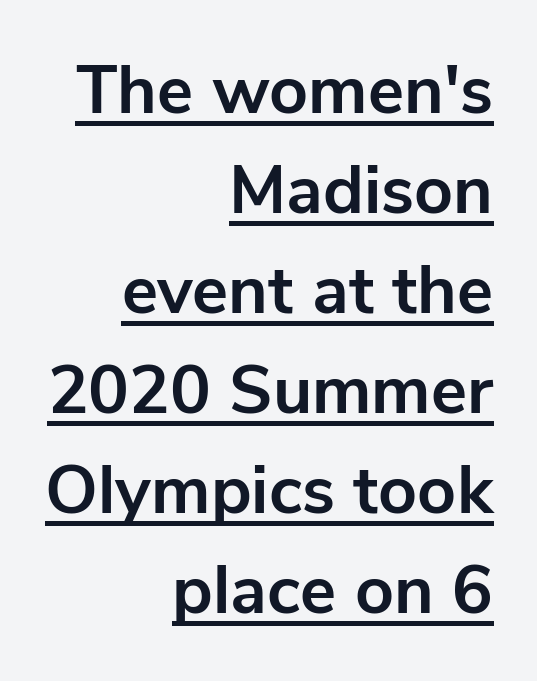
{"serif": "no", "italic": "no", "bold": "yes", "weight": "bold", "width": "normal", "stroke_contrast": "low", "x_height": "medium", "monospaced": "no", "underline": "yes", "align": "right", "line_spacing": "normal", "line_spacing_ratio": 1.47, "letter_spacing": "normal", "letter_spacing_em": 0.0, "glyph_px": 68}
